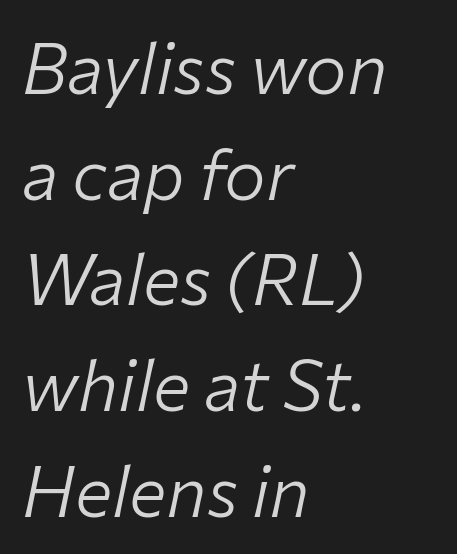
{"italic": "yes", "lean": "right", "slant_degrees": 12, "bold": "no", "weight": "light", "width": "normal", "stroke_contrast": "low", "x_height": "medium", "monospaced": "no", "underline": "no", "align": "left", "line_spacing": "normal", "line_spacing_ratio": 1.51, "letter_spacing": "normal", "letter_spacing_em": 0.0, "glyph_px": 70}
